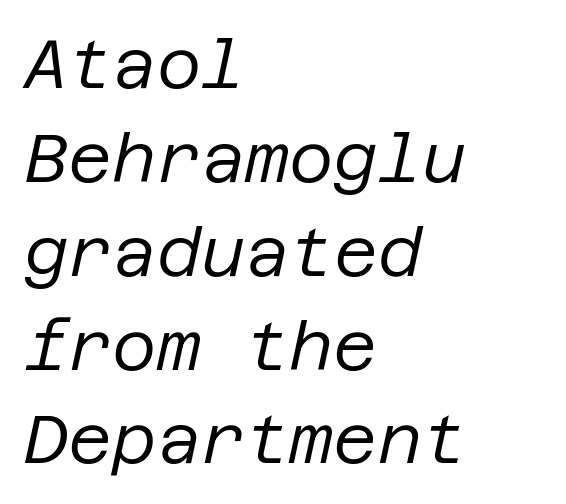
The image shows 68 px regular-weight type, italic (leaning right); set left-aligned, normal line spacing (1.38x), normal letter spacing, not underlined; low stroke contrast and a large x-height.
